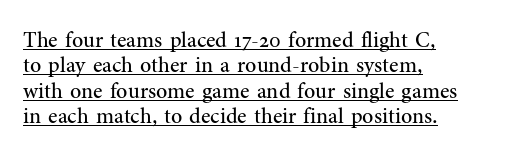
Q: Is the text bold? A: No.
Q: Is the text italic (slanted)? A: No, it is upright.
Q: Is the text underlined? A: Yes.
Q: How is the paragraph aligned? A: Left-aligned.
Q: Is the spacing between letters normal or unusually wide? A: Normal.
Q: Is the spacing between lines tight, normal or loose? A: Tight.
